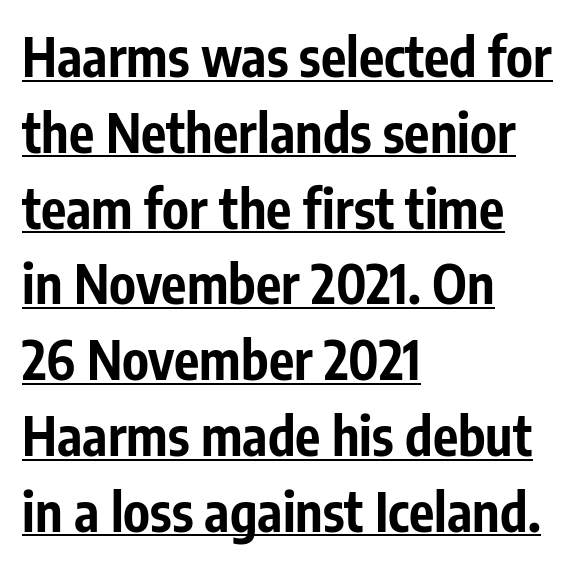
{"serif": "no", "italic": "no", "bold": "yes", "weight": "bold", "width": "condensed", "stroke_contrast": "low", "x_height": "medium", "monospaced": "no", "underline": "yes", "align": "left", "line_spacing": "normal", "line_spacing_ratio": 1.43, "letter_spacing": "normal", "letter_spacing_em": 0.0, "glyph_px": 53}
